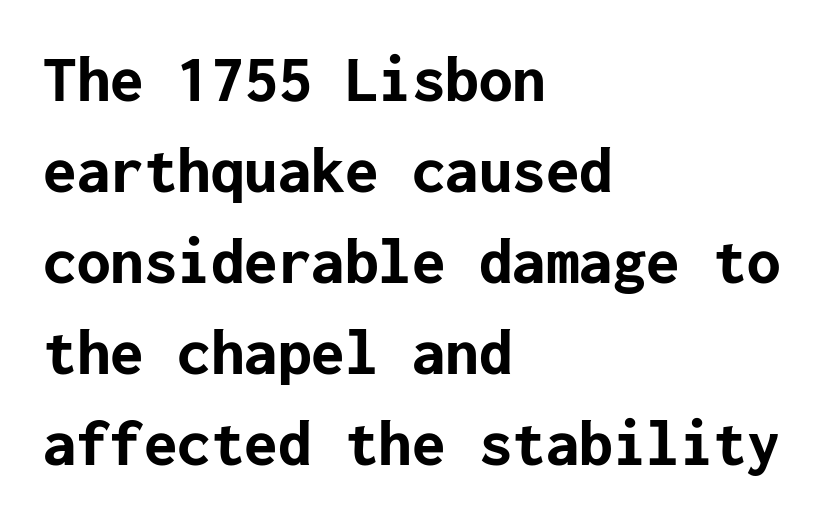
Check the space under the baseline: it is left empty. Does extra space separate the letters? No, they use regular spacing. A dark, heavy texture on the line: the type is bold. Posture: upright roman.
